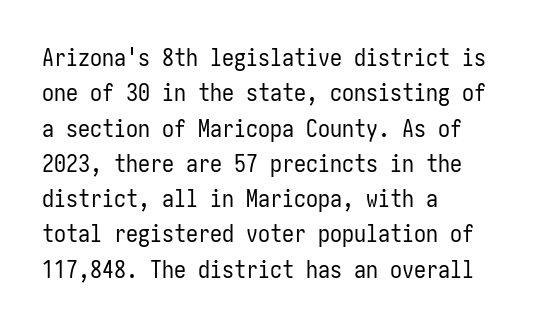
Q: Is the text bold? A: No.
Q: Is the text italic (slanted)? A: No, it is upright.
Q: Is the text underlined? A: No.
Q: How is the paragraph aligned? A: Left-aligned.
Q: Is the spacing between letters normal or unusually wide? A: Normal.
Q: Is the spacing between lines tight, normal or loose? A: Normal.
